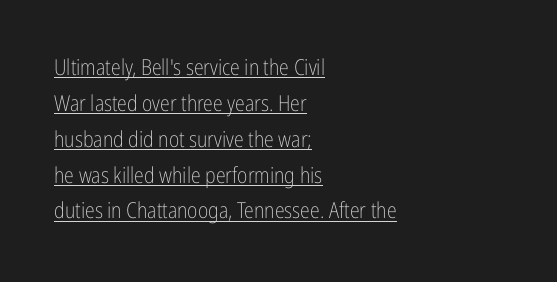
{"italic": "no", "bold": "no", "underline": "yes", "align": "left", "line_spacing": "normal", "line_spacing_ratio": 1.63, "letter_spacing": "normal", "letter_spacing_em": 0.0, "glyph_px": 22}
